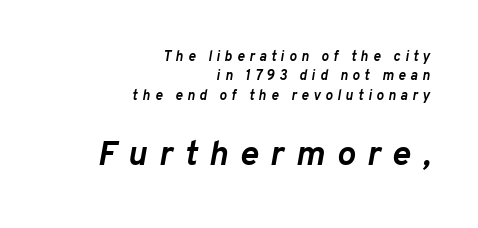
{"italic": "yes", "lean": "right", "slant_degrees": 10, "bold": "yes", "weight": "semibold", "width": "normal", "stroke_contrast": "low", "x_height": "medium", "monospaced": "no", "underline": "no", "align": "right", "line_spacing": "normal", "line_spacing_ratio": 1.39, "letter_spacing": "wide", "letter_spacing_em": 0.33, "larger_block": "second", "size_ratio": 2.5, "glyph_px": 35}
